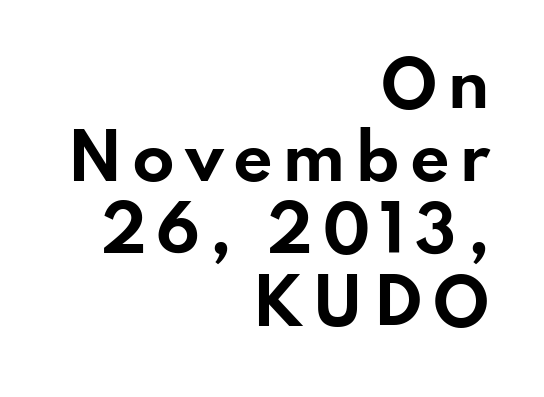
The image shows 62 px bold, wide sans-serif type, upright; set right-aligned, line spacing 1.17x, not underlined; low stroke contrast and a small x-height.
